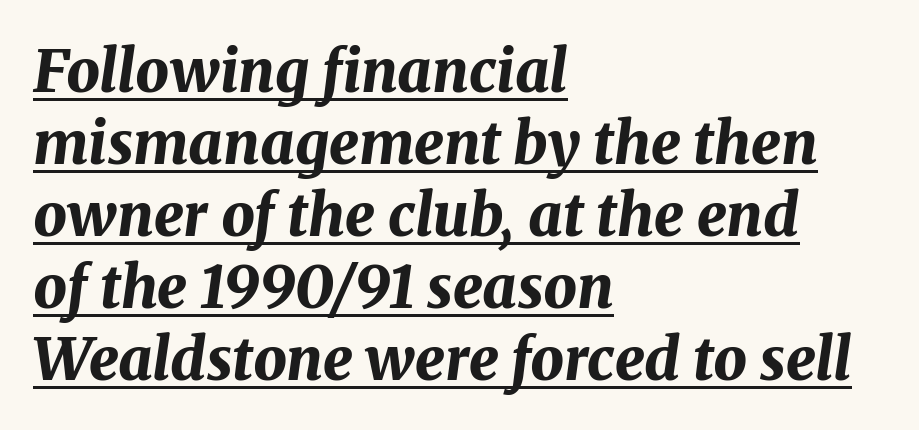
Every word sits above its own underline. This sample is left-justified, so line endings fall wherever the words run out. The face used here is rendered with its standard letterfit. Heavy, bold letterforms. The face used here is proportionally spaced, like ordinary book or web type.
